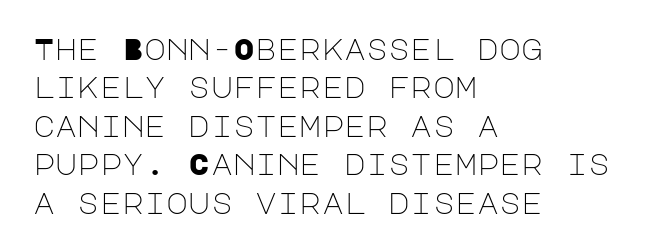
Evenly set lines give the paragraph a standard silhouette. Look at the tracking — it's just the regular setting, nothing added. A clean baseline with only descenders dipping below it. The ragged edge is on the right, which tells us the setting is flush left.
